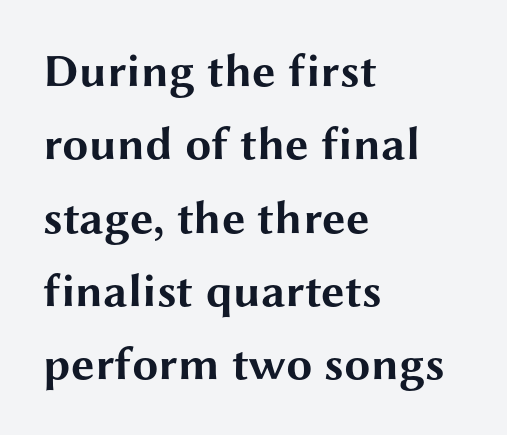
The image shows 47 px bold, wide sans-serif type, upright; set left-aligned, normal line spacing (1.56x), normal letter spacing, not underlined; medium stroke contrast and a medium x-height.
